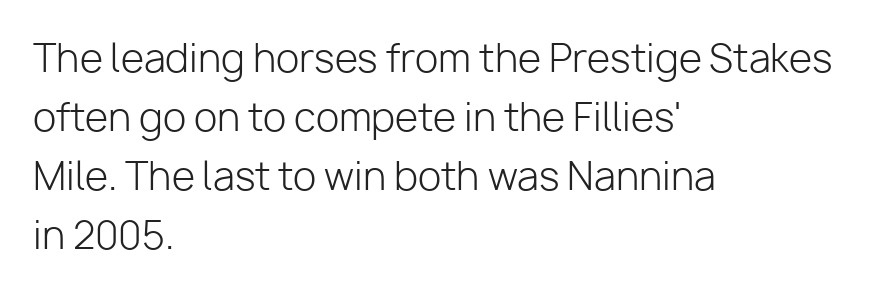
If you drew a ruler down the left edge, every line would touch it. The letters advance in unequal steps, a hallmark of proportional type. Observe the ordinary spacing: letters are neighbours, not strangers. In terms of posture, this sample is upright. Quick note: underline off.
